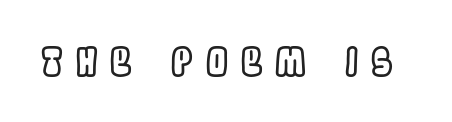
{"italic": "no", "width": "condensed", "x_height": "large", "monospaced": "no", "underline": "no", "letter_spacing": "wide", "letter_spacing_em": 0.33, "glyph_px": 39}
